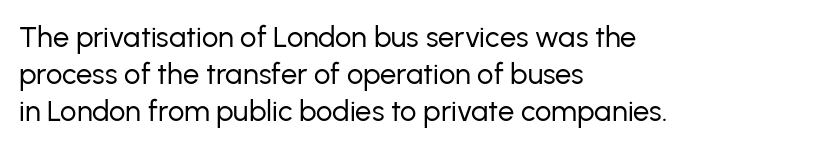
Decoration check: the copy has no underline. Is this a heavy cut? Hardly; it is regular or lighter. The lines are quadded left. Notice how the stems are strictly vertical — no italics here.
